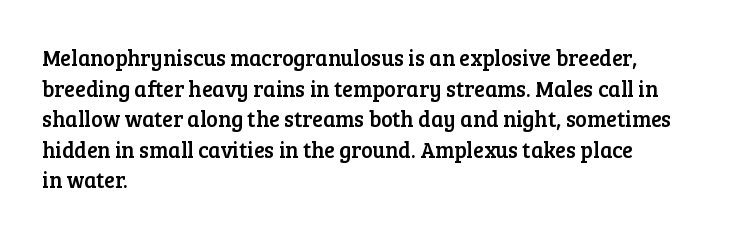
{"italic": "no", "underline": "no", "align": "left", "line_spacing": "normal", "line_spacing_ratio": 1.39, "letter_spacing": "normal", "letter_spacing_em": 0.0, "glyph_px": 22}
